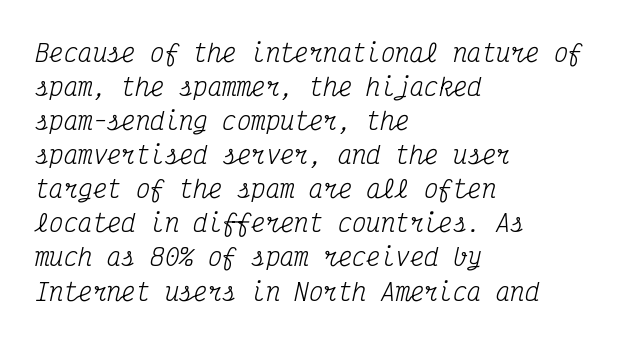
{"italic": "yes", "lean": "right", "slant_degrees": 12, "bold": "no", "underline": "no", "align": "left", "line_spacing": "normal", "line_spacing_ratio": 1.42, "letter_spacing": "normal", "letter_spacing_em": 0.0, "glyph_px": 24}
